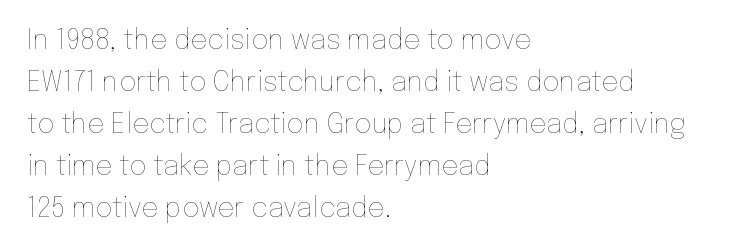
Each new line begins a customary step beneath the previous one. The passage shown is not underscored anywhere. Weight: not bold — regular or lighter. Nope, not italic — everything's standing straight. A classic flush-left, rag-right setting is used for this passage.
